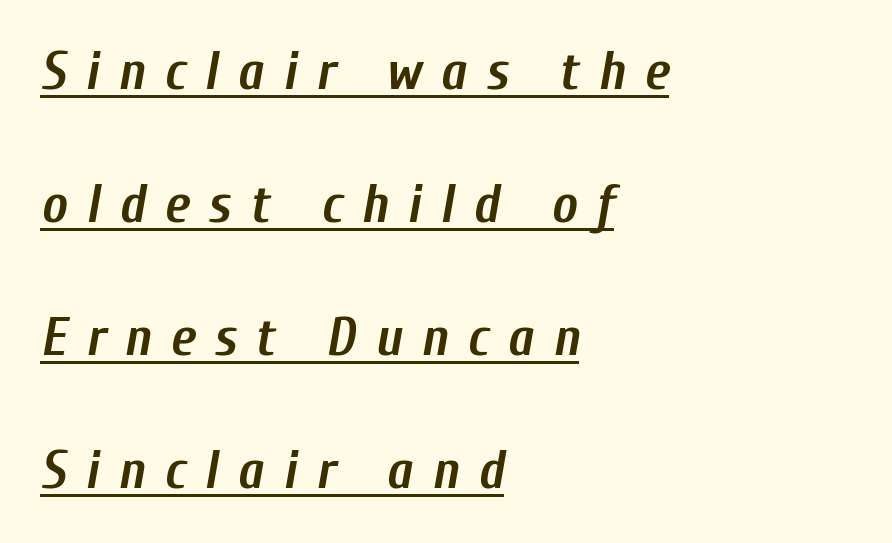
Q: Is the text bold? A: Yes.
Q: Is the text italic (slanted)? A: Yes, it leans right by about 10 degrees.
Q: Is the text underlined? A: Yes.
Q: How is the paragraph aligned? A: Left-aligned.
Q: Is the spacing between letters normal or unusually wide? A: Unusually wide.
Q: Is the spacing between lines tight, normal or loose? A: Loose.
Q: Width (condensed, normal, or wide)? A: Condensed.
Q: Stroke contrast? A: Low.
Q: x-height? A: Medium.
Q: Monospaced? A: No.
